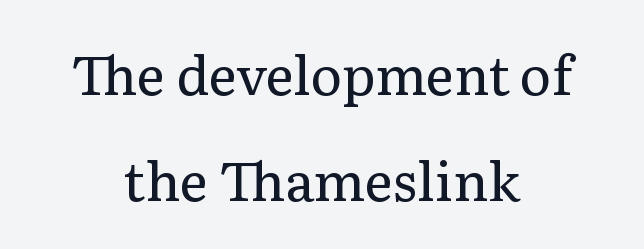
The image shows 54 px regular-weight serif type, upright; set centered, loose line spacing (1.96x), normal letter spacing, not underlined; low stroke contrast and a medium x-height.
